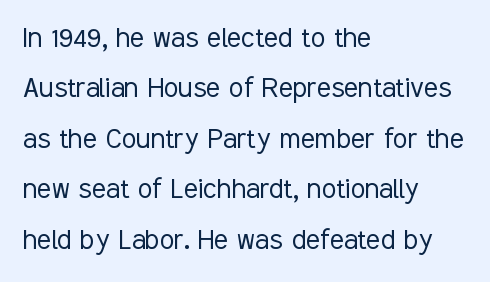
Q: Is the text bold? A: No.
Q: Is the text italic (slanted)? A: No, it is upright.
Q: Is the typeface a serif or a sans-serif typeface? A: Sans-serif.
Q: Is the text underlined? A: No.
Q: How is the paragraph aligned? A: Left-aligned.
Q: Is the spacing between letters normal or unusually wide? A: Normal.
Q: Is the spacing between lines tight, normal or loose? A: Normal.
Q: Width (condensed, normal, or wide)? A: Condensed.
Q: Stroke contrast? A: Low.
Q: x-height? A: Medium.
Q: Monospaced? A: No.
